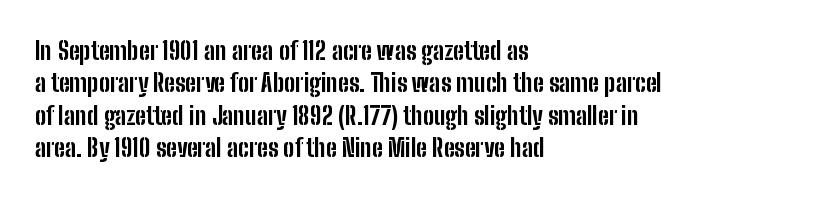
A typesetter would mark this as roman, not italic. The strokes are fattened all the way to bold. Beneath every word, the page is bare. The letters sit at their default tracking, neither squeezed nor spread. Notice how the passage keeps a crisp vertical edge on the left only. The lines sit at an ordinary, default distance from one another.
